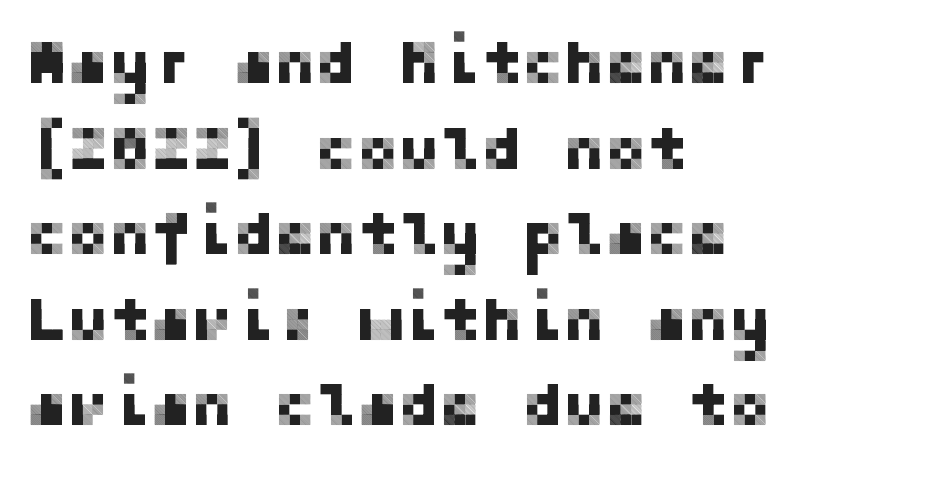
This sample uses an upright cut, with every glyph sitting square on the baseline. Each word holds together tightly as a unit, with standard inter-letter gaps. Letters rest on an invisible, unmarked baseline. Casual observation: everything's shoved over to the left.
